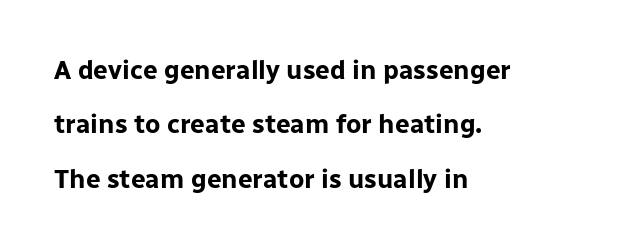
Q: Is the text bold? A: Yes.
Q: Is the text italic (slanted)? A: No, it is upright.
Q: Is the text underlined? A: No.
Q: How is the paragraph aligned? A: Left-aligned.
Q: Is the spacing between letters normal or unusually wide? A: Normal.
Q: Is the spacing between lines tight, normal or loose? A: Loose.
